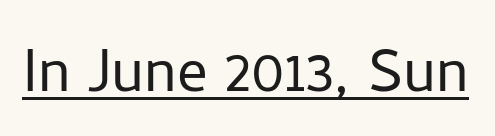
Q: Is the text bold? A: No.
Q: Is the text italic (slanted)? A: No, it is upright.
Q: Is the typeface a serif or a sans-serif typeface? A: Sans-serif.
Q: Is the text underlined? A: Yes.
Q: Is the spacing between letters normal or unusually wide? A: Normal.
Q: Width (condensed, normal, or wide)? A: Normal.
Q: Stroke contrast? A: Low.
Q: x-height? A: Medium.
Q: Monospaced? A: No.
